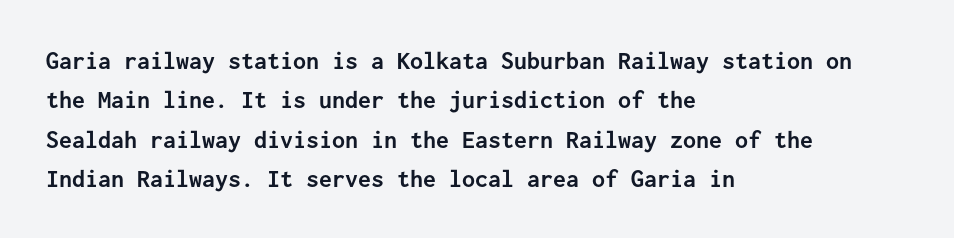
Typeset ragged right — the left edge is the straight one. The passage shown is not underscored anywhere. The lettering stays uniformly vertical, giving the passage a roman look. Short note: letters normally spaced.
